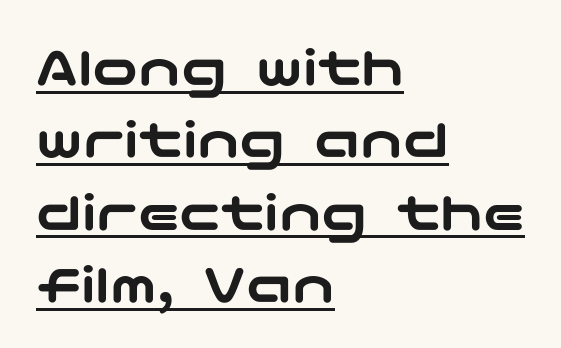
Words appear dense and cohesive because spacing is normal. Caption: lettering with a line underneath. Font category for this specimen: sans-serif. Notice how the stems are strictly vertical — no italics here. One glance says typical: line gaps are just what's usual.
